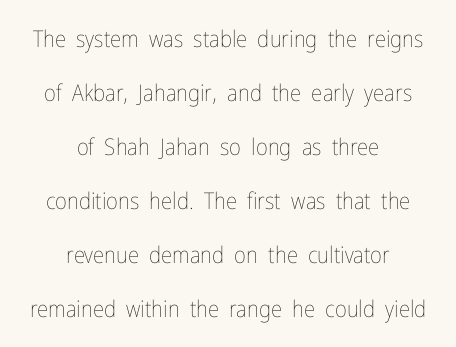
The image shows 23 px text type, upright; set centered, loose line spacing (2.35x), normal letter spacing, not underlined.
